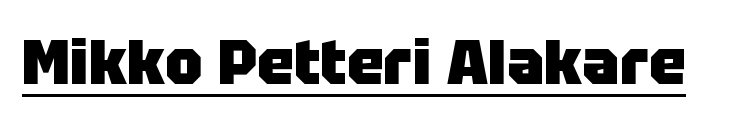
{"serif": "no", "italic": "no", "bold": "yes", "weight": "heavy", "width": "normal", "stroke_contrast": "low", "x_height": "large", "monospaced": "no", "underline": "yes", "letter_spacing": "normal", "letter_spacing_em": 0.0, "glyph_px": 62}
